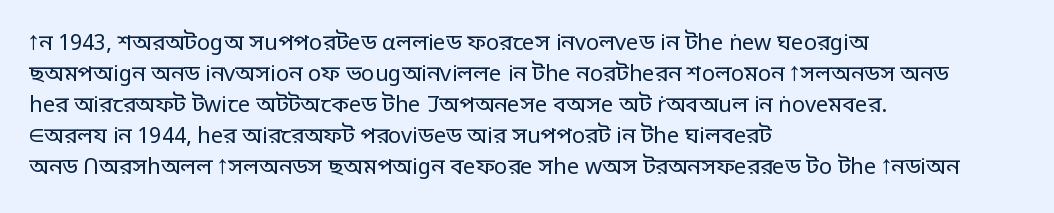
The image shows 22 px text type, upright; set left-aligned, normal line spacing (1.41x), normal letter spacing, not underlined.
